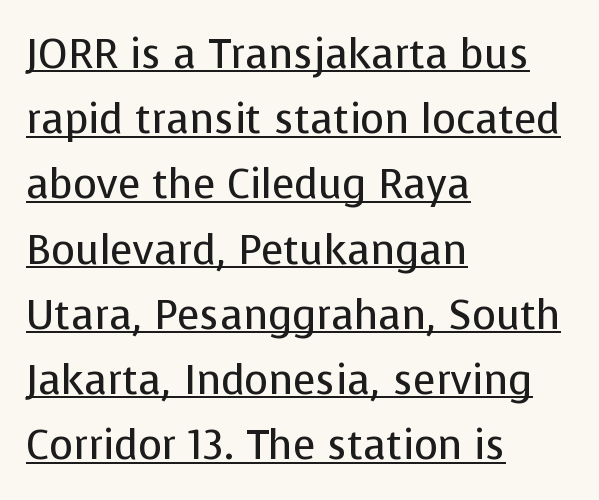
The image shows 41 px regular-weight sans-serif type, upright; set left-aligned, normal line spacing (1.59x), normal letter spacing, underlined; low stroke contrast and a medium x-height.
